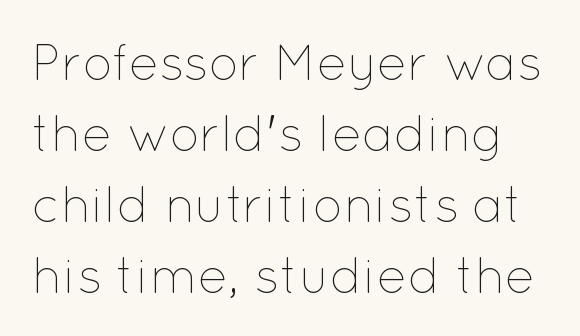
{"italic": "no", "bold": "no", "weight": "thin", "width": "normal", "stroke_contrast": "low", "x_height": "medium", "monospaced": "no", "underline": "no", "line_spacing": "normal", "line_spacing_ratio": 1.42, "letter_spacing": "normal", "letter_spacing_em": 0.0, "glyph_px": 50}
